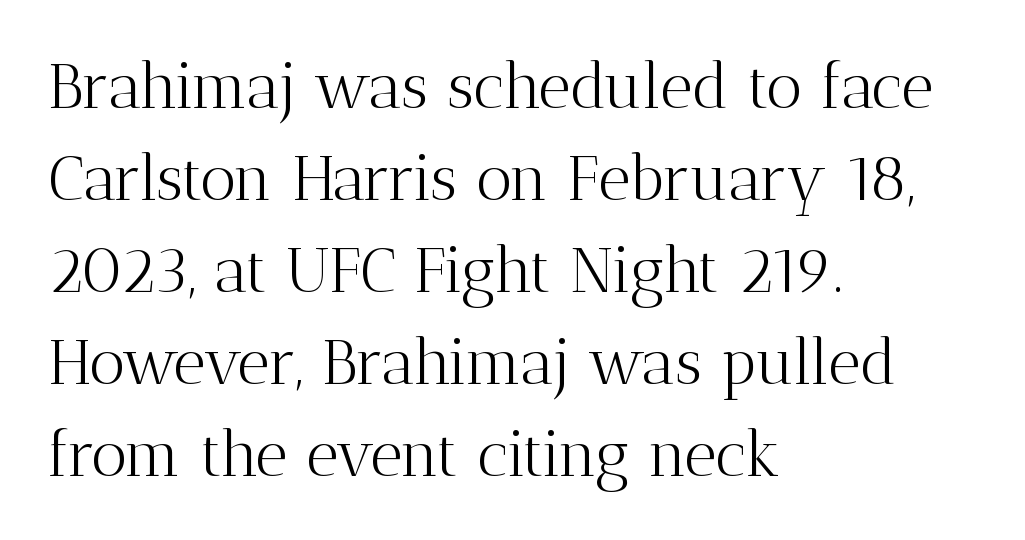
The image shows 63 px light serif type, upright; set left-aligned, normal line spacing (1.46x), normal letter spacing, not underlined; medium stroke contrast and a medium x-height.
